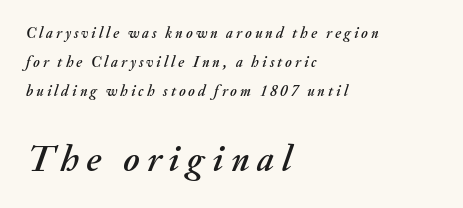
{"italic": "yes", "lean": "right", "slant_degrees": 20, "width": "normal", "stroke_contrast": "medium", "x_height": "small", "monospaced": "no", "underline": "no", "align": "left", "line_spacing": "loose", "line_spacing_ratio": 1.95, "letter_spacing": "wide", "letter_spacing_em": 0.2, "larger_block": "second", "size_ratio": 2.47, "glyph_px": 37}
